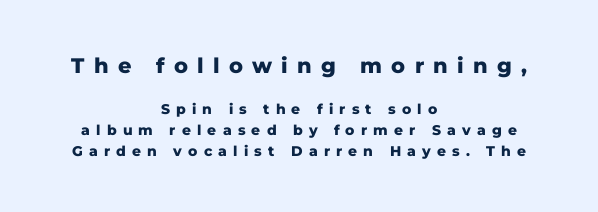
Strong, thick strokes mark this as bold type. Is there any slant? The stems are plumb. Here the first block reads like a headline and the second like body copy. The string is rendered with underlining switched off. This rendering uses center alignment, leaving both contours irregular but symmetric.
